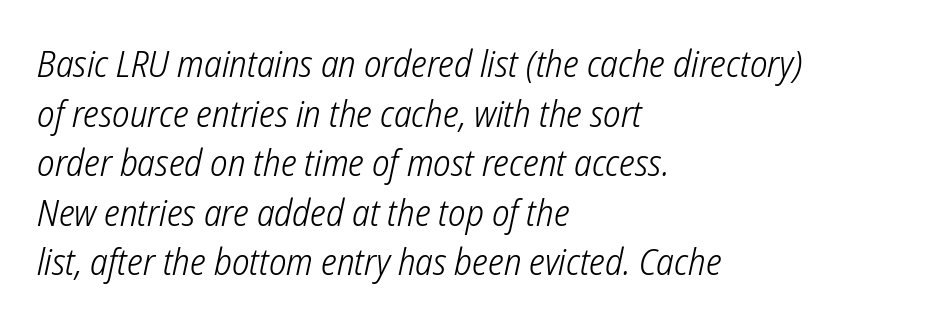
Q: Is the text bold? A: No.
Q: Is the typeface a serif or a sans-serif typeface? A: Sans-serif.
Q: Is the text underlined? A: No.
Q: How is the paragraph aligned? A: Left-aligned.
Q: Is the spacing between letters normal or unusually wide? A: Normal.
Q: Is the spacing between lines tight, normal or loose? A: Normal.
Q: Width (condensed, normal, or wide)? A: Condensed.
Q: Stroke contrast? A: Low.
Q: x-height? A: Medium.
Q: Monospaced? A: No.
